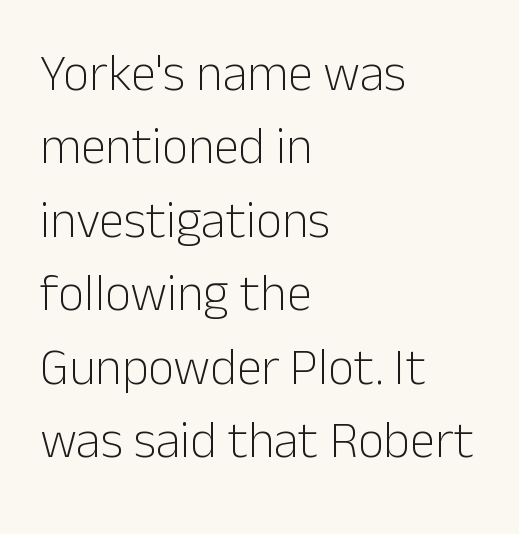
The characters display no serif detailing; their extremities are plain. A light-to-regular cut is what we see here. Proportional: the letters do not fall into vertical columns. A student would call this left alignment; a typographer would say flush left, rag right. Ascenders rise straight up at ninety degrees.
